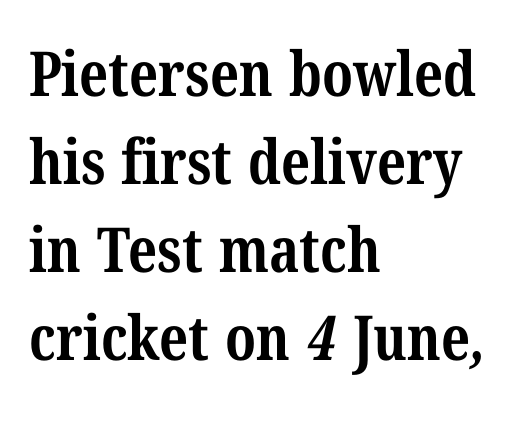
The image shows 62 px bold, condensed serif type; set left-aligned, normal line spacing (1.42x), normal letter spacing, not underlined; medium stroke contrast and a medium x-height.
